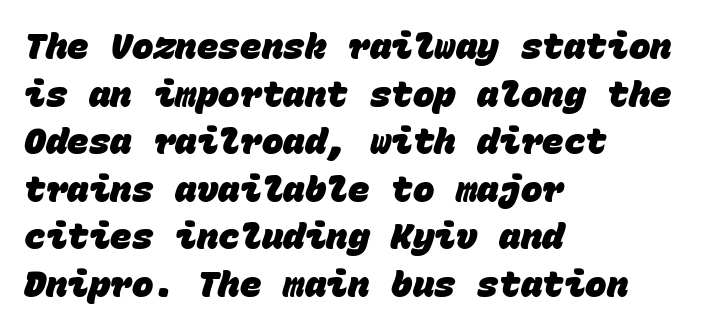
Q: Is the text bold? A: Yes.
Q: Is the typeface a serif or a sans-serif typeface? A: Sans-serif.
Q: Is the text underlined? A: No.
Q: How is the paragraph aligned? A: Left-aligned.
Q: Is the spacing between letters normal or unusually wide? A: Normal.
Q: Is the spacing between lines tight, normal or loose? A: Normal.
Q: Width (condensed, normal, or wide)? A: Normal.
Q: Stroke contrast? A: Low.
Q: x-height? A: Large.
Q: Monospaced? A: Yes.
